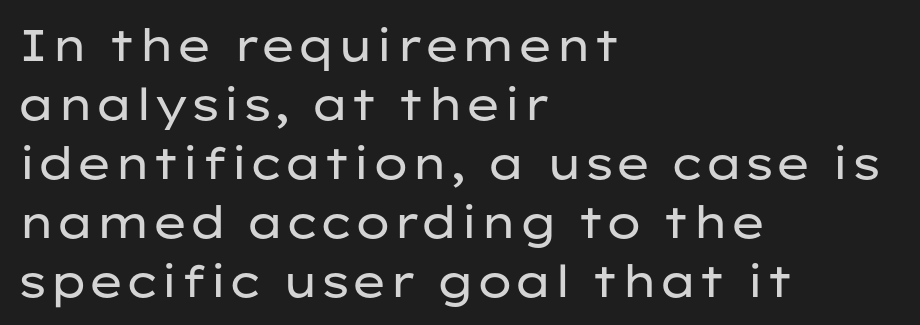
{"serif": "no", "italic": "no", "bold": "no", "weight": "regular", "width": "wide", "stroke_contrast": "low", "x_height": "medium", "monospaced": "no", "underline": "no", "align": "left", "line_spacing": "normal", "line_spacing_ratio": 1.34, "letter_spacing": "normal", "letter_spacing_em": 0.0, "glyph_px": 44}
